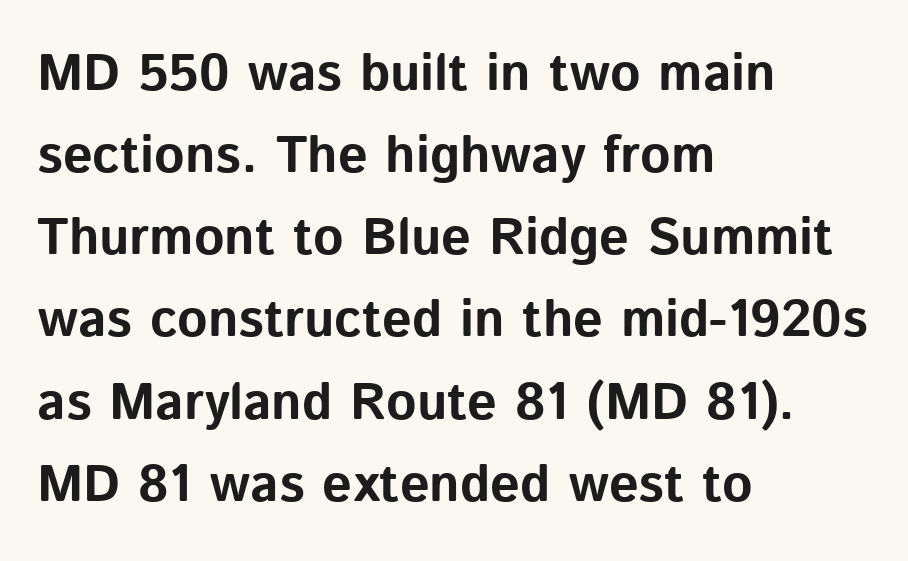
{"serif": "no", "italic": "no", "bold": "yes", "weight": "bold", "width": "normal", "stroke_contrast": "low", "x_height": "medium", "monospaced": "no", "underline": "no", "align": "left", "line_spacing": "normal", "line_spacing_ratio": 1.58, "letter_spacing": "normal", "letter_spacing_em": 0.0, "glyph_px": 52}
